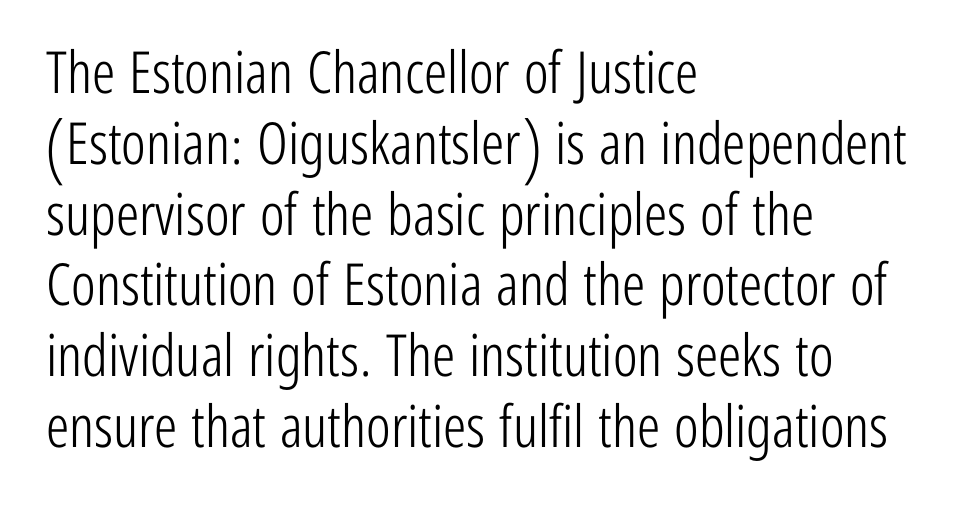
{"serif": "no", "italic": "no", "bold": "no", "weight": "light", "width": "condensed", "stroke_contrast": "low", "x_height": "medium", "monospaced": "no", "underline": "no", "align": "left", "line_spacing_ratio": 1.22, "letter_spacing": "normal", "letter_spacing_em": 0.0, "glyph_px": 58}
